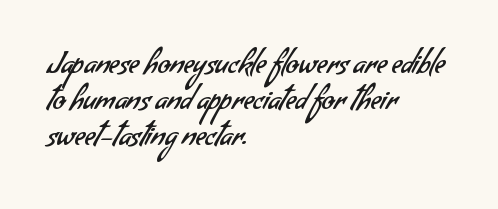
{"serif": "no", "bold": "no", "weight": "regular", "width": "normal", "stroke_contrast": "low", "x_height": "small", "monospaced": "no", "underline": "no", "align": "left", "line_spacing_ratio": 1.24, "letter_spacing": "normal", "letter_spacing_em": 0.0, "glyph_px": 29}
